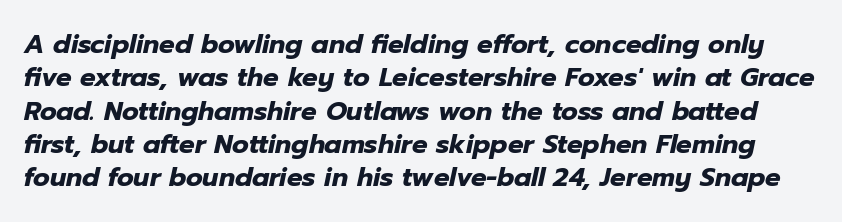
{"italic": "yes", "lean": "right", "slant_degrees": 12, "bold": "yes", "underline": "no", "line_spacing": "normal", "line_spacing_ratio": 1.28, "letter_spacing": "normal", "letter_spacing_em": 0.0, "glyph_px": 26}
